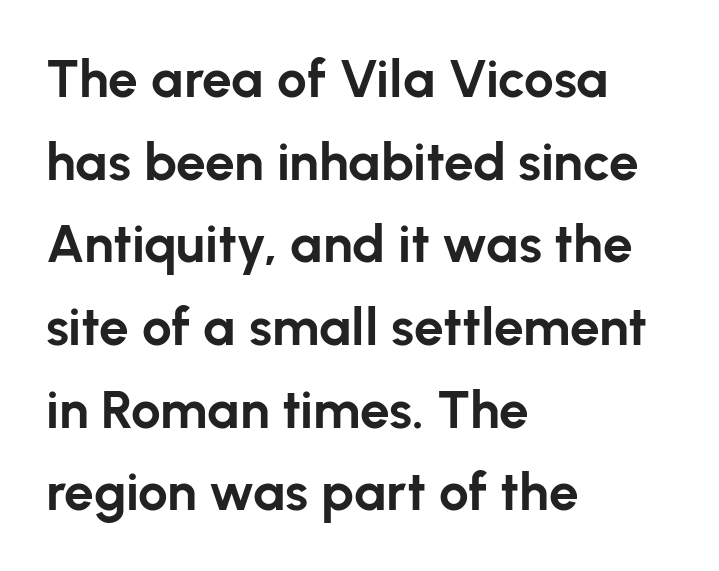
Q: Is the text bold? A: Yes.
Q: Is the text italic (slanted)? A: No, it is upright.
Q: Is the typeface a serif or a sans-serif typeface? A: Sans-serif.
Q: Is the text underlined? A: No.
Q: How is the paragraph aligned? A: Left-aligned.
Q: Is the spacing between letters normal or unusually wide? A: Normal.
Q: Is the spacing between lines tight, normal or loose? A: Normal.
Q: Width (condensed, normal, or wide)? A: Normal.
Q: Stroke contrast? A: Low.
Q: x-height? A: Medium.
Q: Monospaced? A: No.
